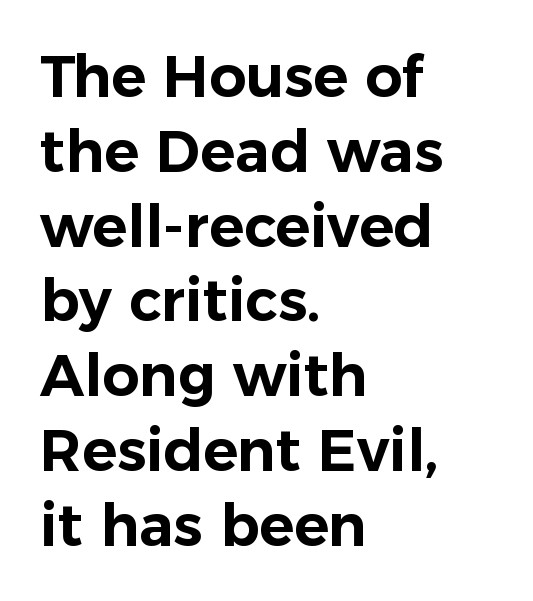
{"serif": "no", "italic": "no", "width": "normal", "stroke_contrast": "low", "x_height": "medium", "monospaced": "no", "underline": "no", "align": "left", "line_spacing": "normal", "line_spacing_ratio": 1.29, "letter_spacing": "normal", "letter_spacing_em": 0.0, "glyph_px": 58}
